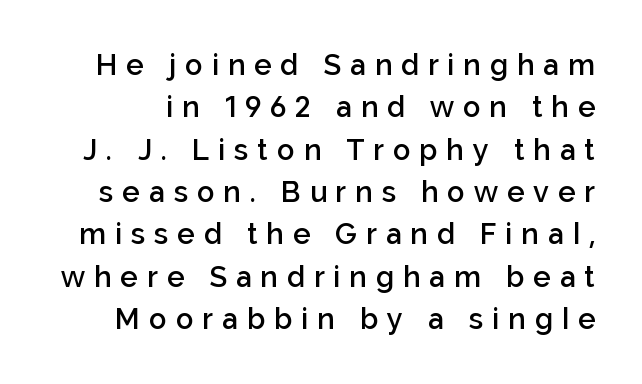
{"serif": "no", "italic": "no", "bold": "semi", "weight": "semibold", "width": "normal", "stroke_contrast": "low", "x_height": "medium", "monospaced": "no", "underline": "no", "line_spacing": "normal", "line_spacing_ratio": 1.46, "letter_spacing": "wide", "letter_spacing_em": 0.31, "glyph_px": 29}
